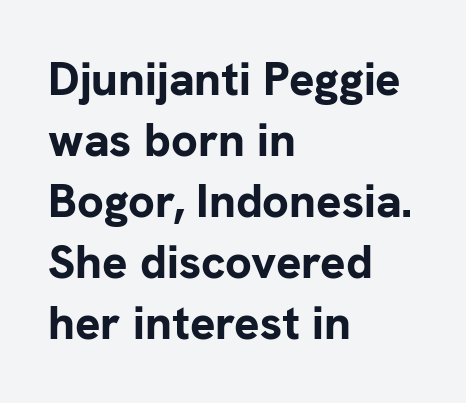
Q: Is the text bold? A: Yes.
Q: Is the text italic (slanted)? A: No, it is upright.
Q: Is the typeface a serif or a sans-serif typeface? A: Sans-serif.
Q: Is the text underlined? A: No.
Q: How is the paragraph aligned? A: Left-aligned.
Q: Is the spacing between letters normal or unusually wide? A: Normal.
Q: Is the spacing between lines tight, normal or loose? A: Normal.
Q: Width (condensed, normal, or wide)? A: Normal.
Q: Stroke contrast? A: Low.
Q: x-height? A: Medium.
Q: Monospaced? A: No.
